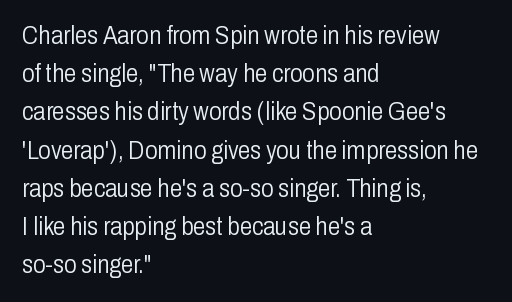
The image shows 25 px text type, upright; set left-aligned, normal line spacing (1.53x), normal letter spacing, not underlined.
